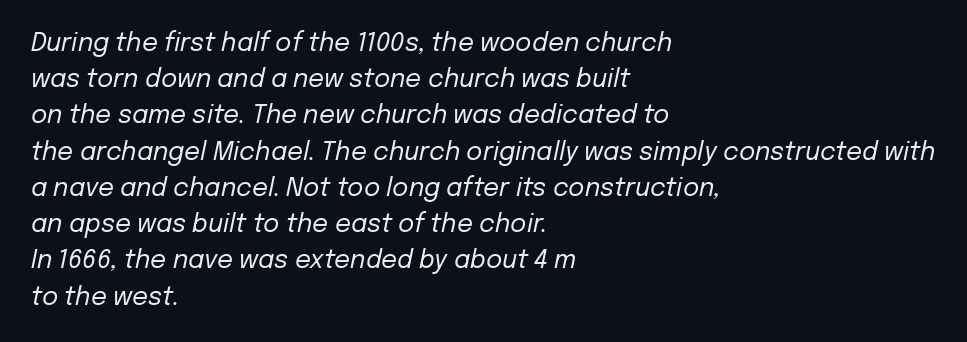
The image shows 25 px text type, italic (leaning right); set left-aligned, normal line spacing (1.45x), normal letter spacing, not underlined.
